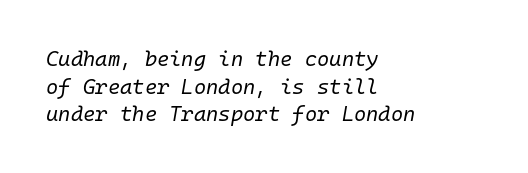
Q: Is the text bold? A: No.
Q: Is the text italic (slanted)? A: Yes, it leans right by about 10 degrees.
Q: Is the text underlined? A: No.
Q: How is the paragraph aligned? A: Left-aligned.
Q: Is the spacing between letters normal or unusually wide? A: Normal.
Q: Is the spacing between lines tight, normal or loose? A: Normal.
